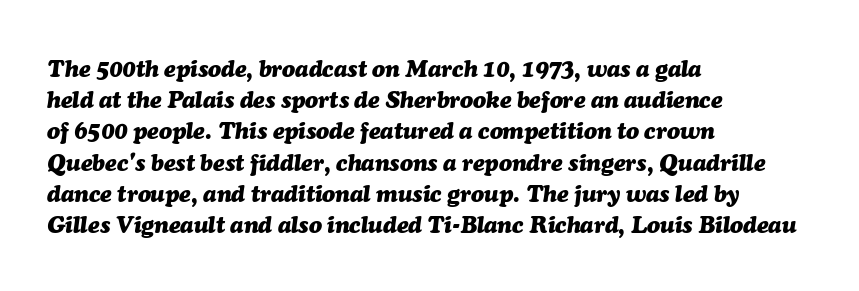
What weight is shown? A full bold with thick strokes. Tracking here is standard; glyphs follow each other at the usual distance. Teacher's note: observe the even left margin — that is flush-left alignment. Would a proofreader flag this as italicized? Yes. The passage shown is not underscored anywhere.
